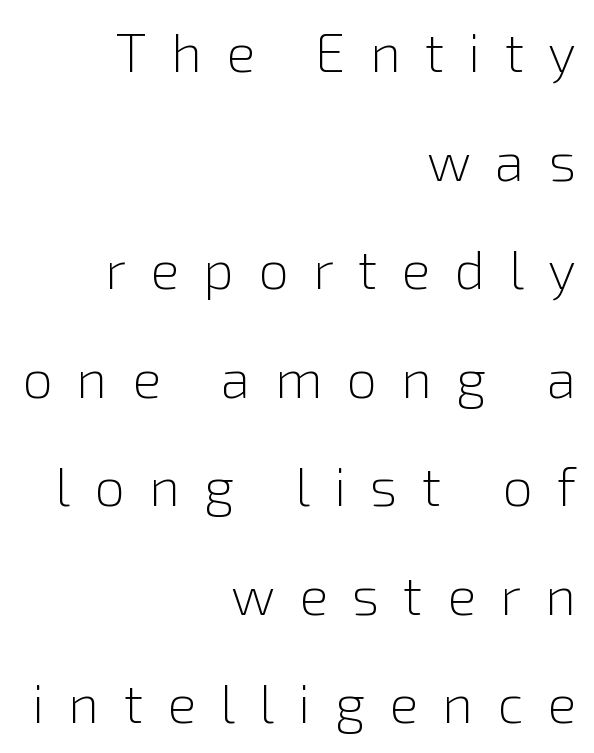
The image shows 54 px light sans-serif type, upright; set right-aligned, loose line spacing (2.01x), unusually wide letter spacing (+0.45 em), not underlined; low stroke contrast and a medium x-height.
